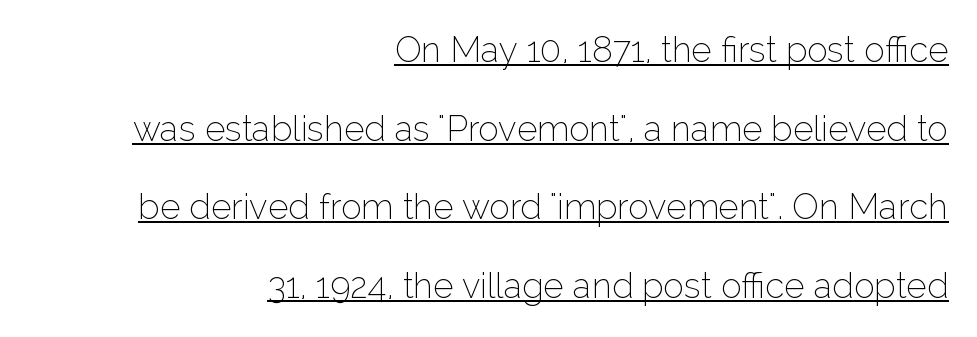
The image shows 35 px thin sans-serif type, upright; set right-aligned, loose line spacing (2.25x), normal letter spacing, underlined; low stroke contrast and a medium x-height.
